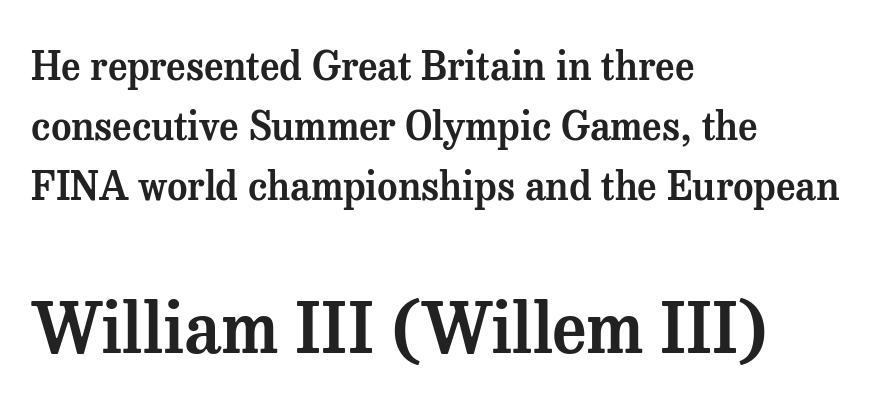
{"serif": "yes", "italic": "no", "width": "normal", "stroke_contrast": "medium", "x_height": "medium", "monospaced": "no", "underline": "no", "align": "left", "line_spacing": "normal", "line_spacing_ratio": 1.54, "letter_spacing": "normal", "letter_spacing_em": 0.0, "larger_block": "second", "size_ratio": 1.77, "glyph_px": 69}
